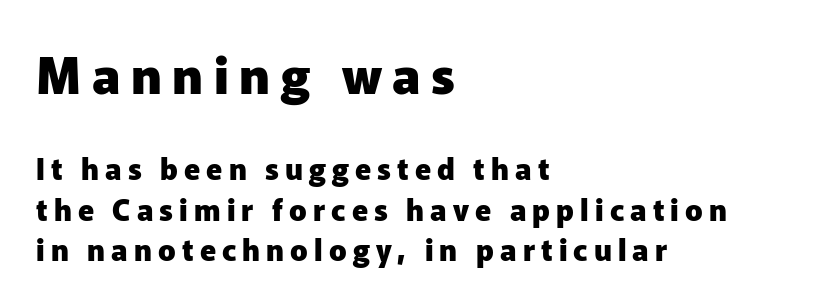
Italic: no, the glyphs are upright roman. The gaps between neighbouring characters are conspicuously large. Horizontal bands of white between lines are of average thickness. Unmarked baselines from the first word to the last. Students, this is bold: see how much ink each stroke carries.
